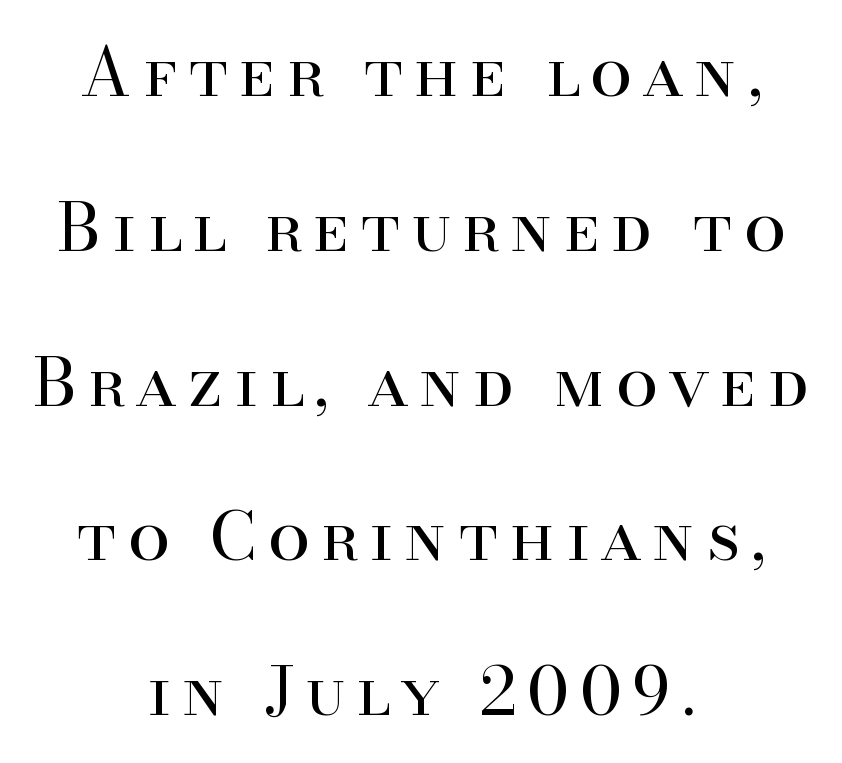
You could fit nearly another row in the gap between these rows. Neither beginnings nor endings align; midpoints do. A typesetter would label this face a serif. It's the straight-up-and-down kind of type.
